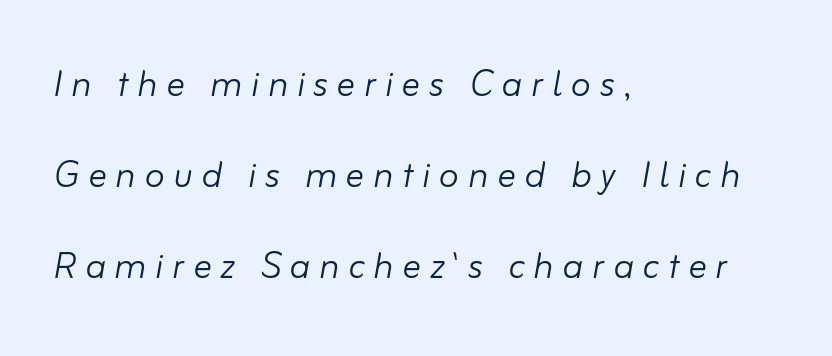
Q: Is the text bold? A: No.
Q: Is the text italic (slanted)? A: Yes, it leans right by about 10 degrees.
Q: Is the text underlined? A: No.
Q: How is the paragraph aligned? A: Left-aligned.
Q: Is the spacing between lines tight, normal or loose? A: Loose.
Q: Width (condensed, normal, or wide)? A: Normal.
Q: Stroke contrast? A: Low.
Q: x-height? A: Small.
Q: Monospaced? A: No.
